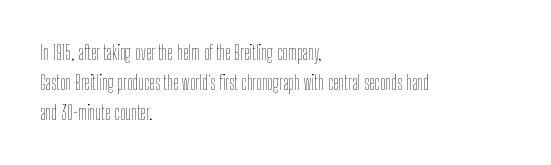
The image shows 20 px text type, upright; set left-aligned, normal line spacing (1.49x), normal letter spacing, not underlined.
